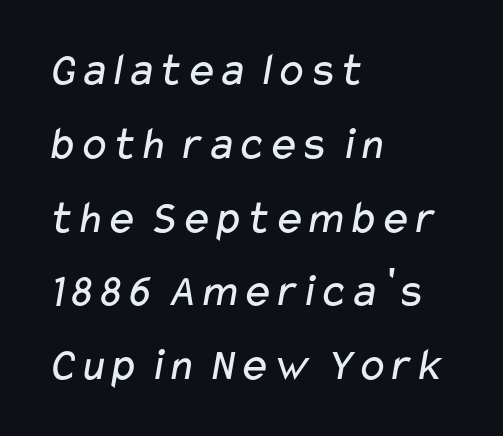
The image shows 47 px regular-weight, wide sans-serif type; set left-aligned, normal line spacing (1.57x), normal letter spacing, not underlined; low stroke contrast and a medium x-height.
